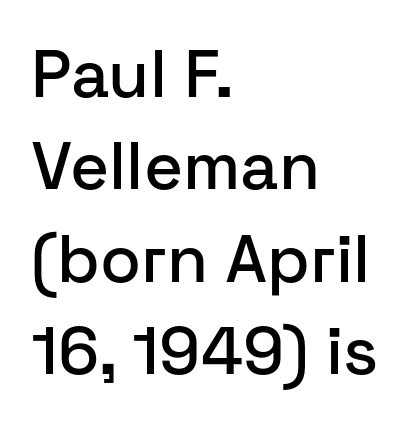
Q: Is the text italic (slanted)? A: No, it is upright.
Q: Is the typeface a serif or a sans-serif typeface? A: Sans-serif.
Q: Is the text underlined? A: No.
Q: How is the paragraph aligned? A: Left-aligned.
Q: Is the spacing between letters normal or unusually wide? A: Normal.
Q: Is the spacing between lines tight, normal or loose? A: Normal.
Q: Width (condensed, normal, or wide)? A: Normal.
Q: Stroke contrast? A: Low.
Q: x-height? A: Medium.
Q: Monospaced? A: No.
